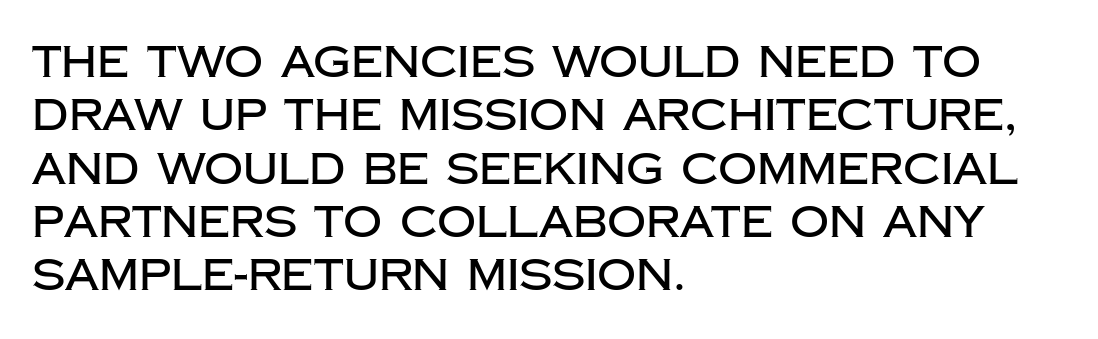
{"serif": "no", "italic": "no", "width": "normal", "stroke_contrast": "low", "x_height": "large", "monospaced": "no", "underline": "no", "align": "left", "line_spacing_ratio": 1.24, "letter_spacing": "normal", "letter_spacing_em": 0.0, "glyph_px": 43}
